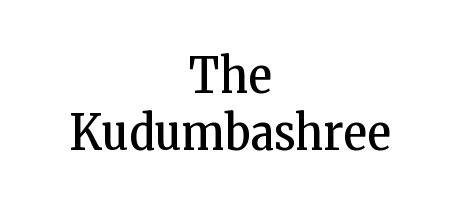
{"serif": "yes", "italic": "no", "bold": "no", "weight": "regular", "width": "condensed", "stroke_contrast": "low", "x_height": "medium", "monospaced": "no", "underline": "no", "align": "center", "line_spacing_ratio": 1.16, "letter_spacing": "normal", "letter_spacing_em": 0.0, "glyph_px": 49}
